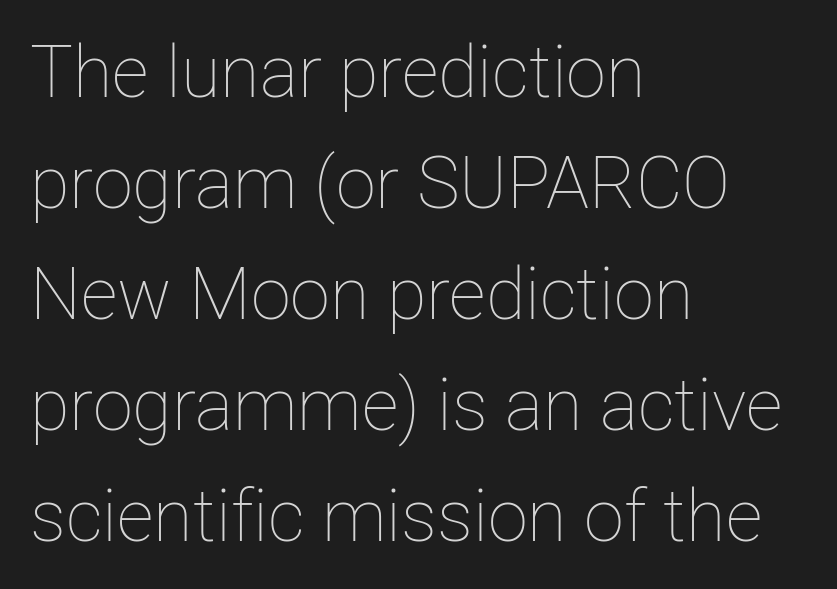
The image shows 72 px thin type, upright; set left-aligned, normal line spacing (1.54x), normal letter spacing, not underlined; low stroke contrast and a medium x-height.
